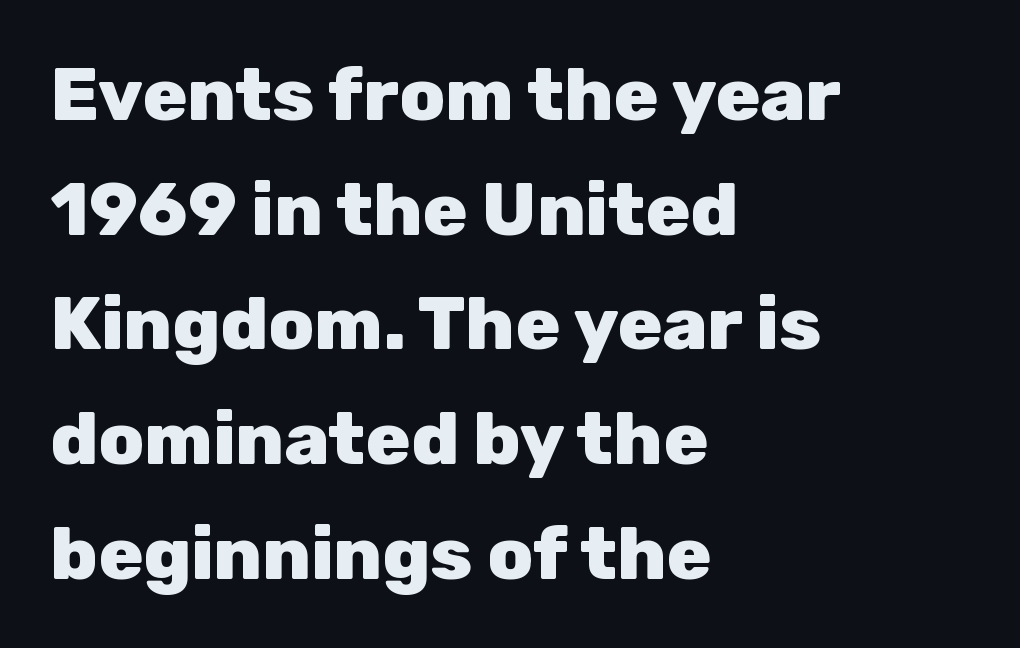
{"serif": "no", "italic": "no", "bold": "yes", "weight": "heavy", "width": "normal", "stroke_contrast": "low", "x_height": "medium", "monospaced": "no", "underline": "no", "align": "left", "line_spacing": "normal", "line_spacing_ratio": 1.55, "letter_spacing": "normal", "letter_spacing_em": 0.0, "glyph_px": 74}
